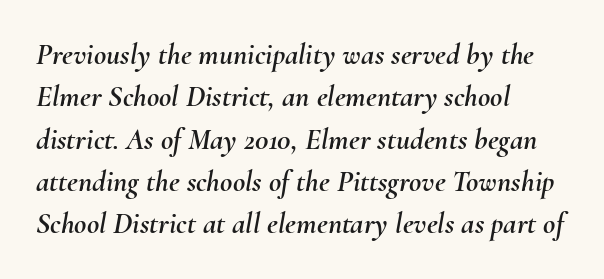
Q: Is the text italic (slanted)? A: Yes, it leans right by about 10 degrees.
Q: Is the text underlined? A: No.
Q: How is the paragraph aligned? A: Left-aligned.
Q: Is the spacing between letters normal or unusually wide? A: Normal.
Q: Is the spacing between lines tight, normal or loose? A: Normal.
Q: Width (condensed, normal, or wide)? A: Normal.
Q: Stroke contrast? A: Medium.
Q: x-height? A: Small.
Q: Monospaced? A: No.
